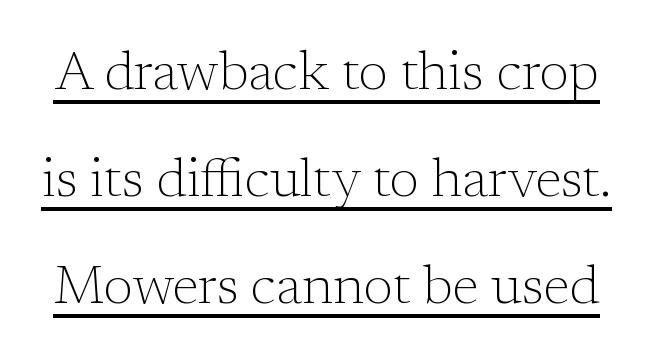
Nothing unusual about the tracking: characters are spaced as the font intends. This is serif lettering, the kind often seen in printed books. The letters advance in unequal steps, a hallmark of proportional type. The lines are spread far apart with generous leading. Posture: vertical. Nothing heavy about these letters — not bold at all.
